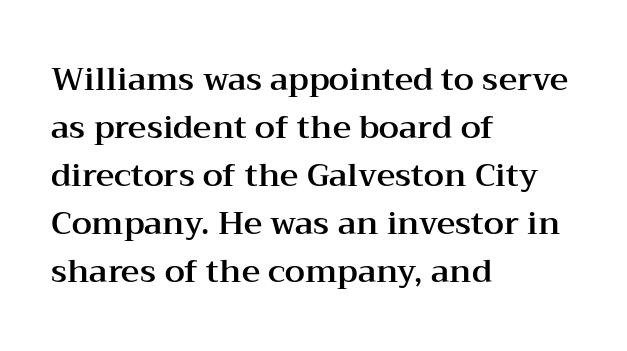
Q: Is the text italic (slanted)? A: No, it is upright.
Q: Is the typeface a serif or a sans-serif typeface? A: Serif.
Q: Is the text underlined? A: No.
Q: How is the paragraph aligned? A: Left-aligned.
Q: Is the spacing between letters normal or unusually wide? A: Normal.
Q: Is the spacing between lines tight, normal or loose? A: Normal.
Q: Width (condensed, normal, or wide)? A: Wide.
Q: Stroke contrast? A: Medium.
Q: x-height? A: Medium.
Q: Monospaced? A: No.
